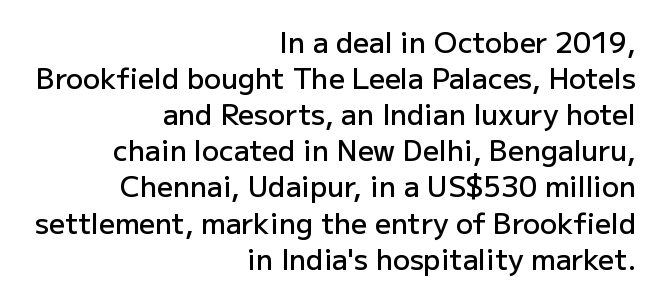
If you measured baseline to baseline, you'd find a middling distance. Note the varied advance widths — an 'i' is clearly narrower than an 'm'. Examine the stroke ends and you'll find no serifs. Posture: vertical. Typeset ragged left — the right edge is the straight one.
